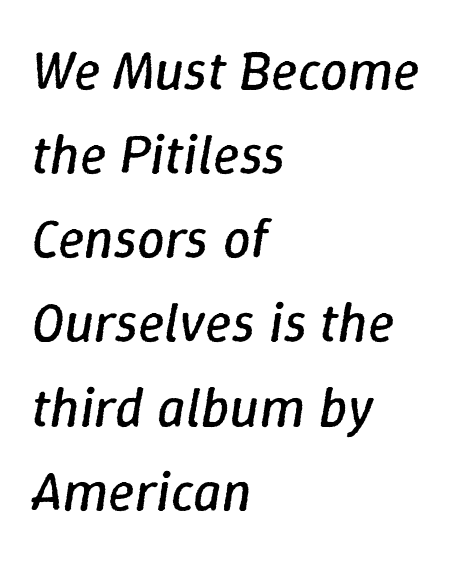
The image shows 55 px regular-weight type, italic (leaning right); set left-aligned, normal line spacing (1.53x), normal letter spacing, not underlined; low stroke contrast and a medium x-height.
